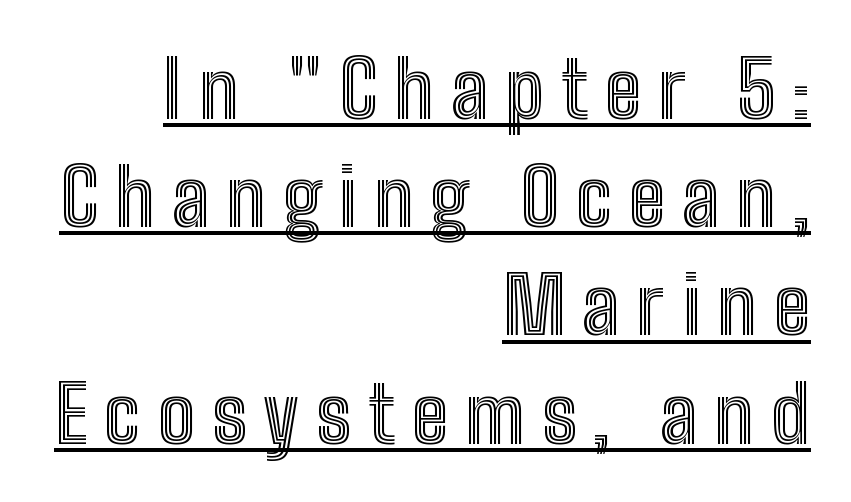
{"italic": "no", "width": "condensed", "x_height": "medium", "monospaced": "no", "underline": "yes", "align": "right", "line_spacing": "normal", "line_spacing_ratio": 1.37, "letter_spacing": "wide", "letter_spacing_em": 0.21, "glyph_px": 79}
